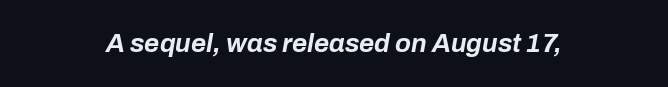
Characters are canted at an angle relative to the baseline's perpendicular. Summary of weight: heavy, a full bold. Decoration check: the copy has no underline. The horizontal fit of the characters is conventional and even. One-word summary of the alignment: center.
